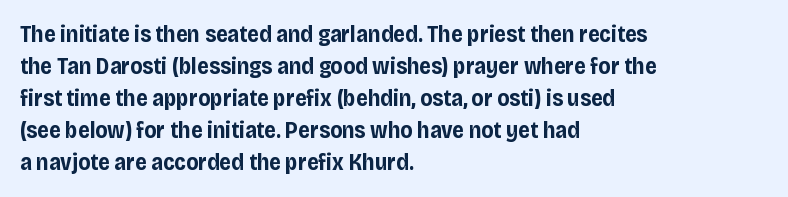
Compared with typical paragraphs, the rows here are spaced about the same. In terms of posture, this sample is upright. You'd pick this weight for a headline — it's a proper bold. Typeset ragged right — the left edge is the straight one.
